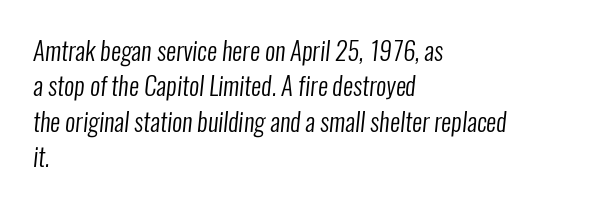
The image shows 25 px text type; set left-aligned, normal line spacing (1.42x), normal letter spacing, not underlined.
